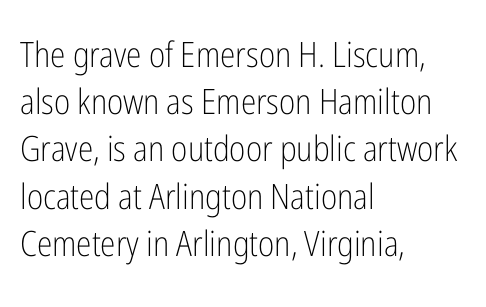
{"serif": "no", "italic": "no", "bold": "no", "weight": "light", "width": "condensed", "stroke_contrast": "low", "x_height": "medium", "monospaced": "no", "underline": "no", "align": "left", "line_spacing": "normal", "line_spacing_ratio": 1.35, "letter_spacing": "normal", "letter_spacing_em": 0.0, "glyph_px": 35}
